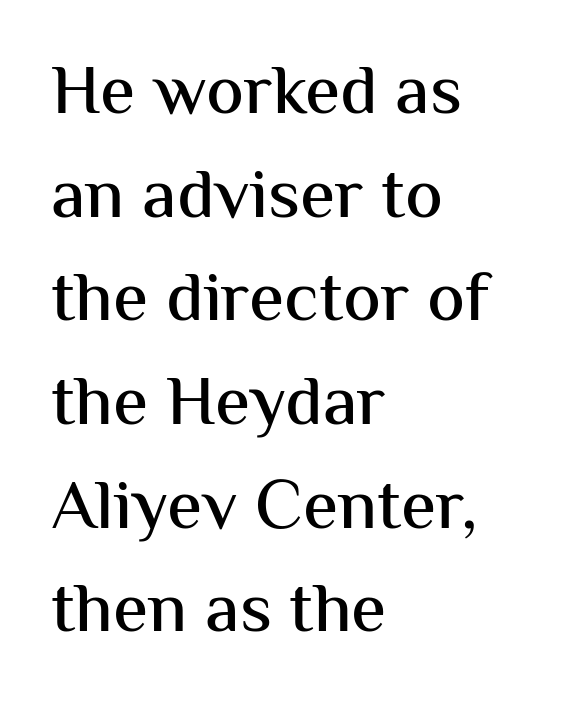
Q: Is the text italic (slanted)? A: No, it is upright.
Q: Is the typeface a serif or a sans-serif typeface? A: Sans-serif.
Q: Is the text underlined? A: No.
Q: How is the paragraph aligned? A: Left-aligned.
Q: Is the spacing between letters normal or unusually wide? A: Normal.
Q: Is the spacing between lines tight, normal or loose? A: Normal.
Q: Width (condensed, normal, or wide)? A: Normal.
Q: Stroke contrast? A: Medium.
Q: x-height? A: Medium.
Q: Monospaced? A: No.
